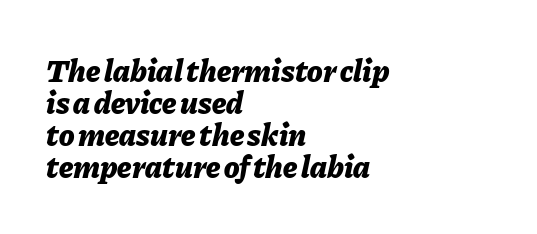
Here the glyphs are tracked normally, forming tight word shapes. The passage shown stacks its lines with hardly any gap. This is oblique type, the kind used for emphasis or titles. Character widths vary here, with narrow letters taking less room than wide ones. Has an underline been added? It has not.
